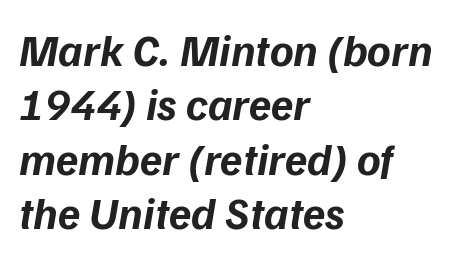
The string is rendered with underlining switched off. The face used here is proportionally spaced, like ordinary book or web type. The font's italic variant was chosen for this text. How are the letters spaced? Ordinarily, with no added tracking. A student would call this left alignment; a typographer would say flush left, rag right. Typesetter's note: full bold, strokes at maximum text heaviness.
